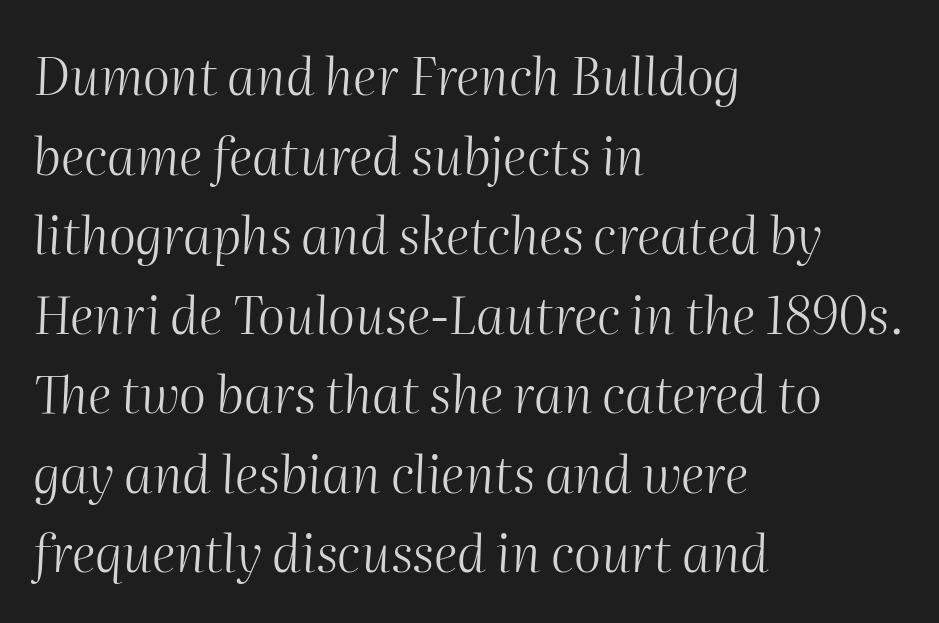
{"italic": "yes", "lean": "right", "slant_degrees": 2, "bold": "no", "weight": "light", "width": "normal", "stroke_contrast": "medium", "x_height": "medium", "monospaced": "no", "underline": "no", "align": "left", "line_spacing": "normal", "line_spacing_ratio": 1.53, "letter_spacing": "normal", "letter_spacing_em": 0.0, "glyph_px": 52}
